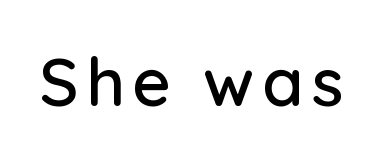
The image shows 67 px sans-serif type, upright; set not underlined; low stroke contrast and a medium x-height.
